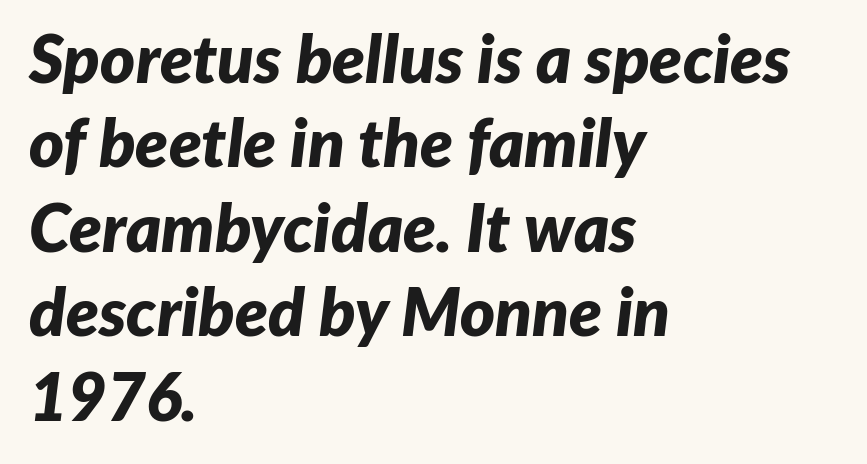
Q: Is the text bold? A: Yes.
Q: Is the text italic (slanted)? A: Yes, it leans right by about 7 degrees.
Q: Is the text underlined? A: No.
Q: How is the paragraph aligned? A: Left-aligned.
Q: Is the spacing between letters normal or unusually wide? A: Normal.
Q: Is the spacing between lines tight, normal or loose? A: Normal.
Q: Width (condensed, normal, or wide)? A: Normal.
Q: Stroke contrast? A: Low.
Q: x-height? A: Medium.
Q: Monospaced? A: No.
